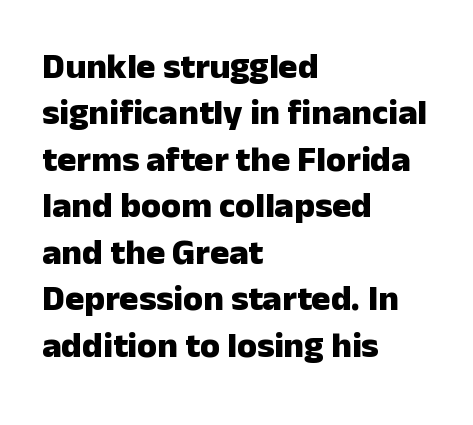
{"serif": "no", "italic": "no", "bold": "yes", "weight": "heavy", "width": "normal", "stroke_contrast": "low", "x_height": "medium", "monospaced": "no", "underline": "no", "align": "left", "line_spacing": "normal", "line_spacing_ratio": 1.29, "letter_spacing": "normal", "letter_spacing_em": 0.0, "glyph_px": 36}
